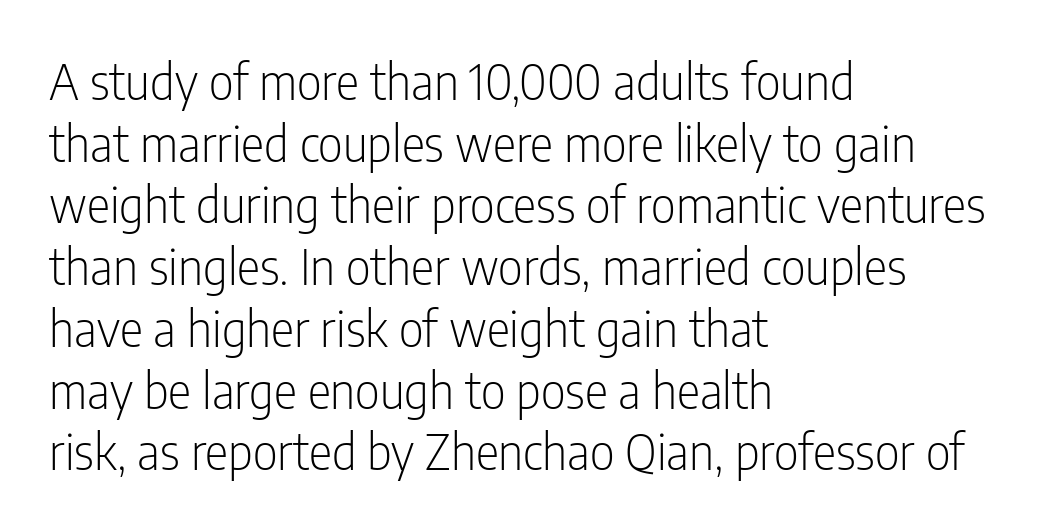
{"serif": "no", "italic": "no", "bold": "no", "weight": "light", "width": "condensed", "stroke_contrast": "low", "x_height": "medium", "monospaced": "no", "underline": "no", "align": "left", "line_spacing": "normal", "line_spacing_ratio": 1.26, "letter_spacing": "normal", "letter_spacing_em": 0.0, "glyph_px": 49}
